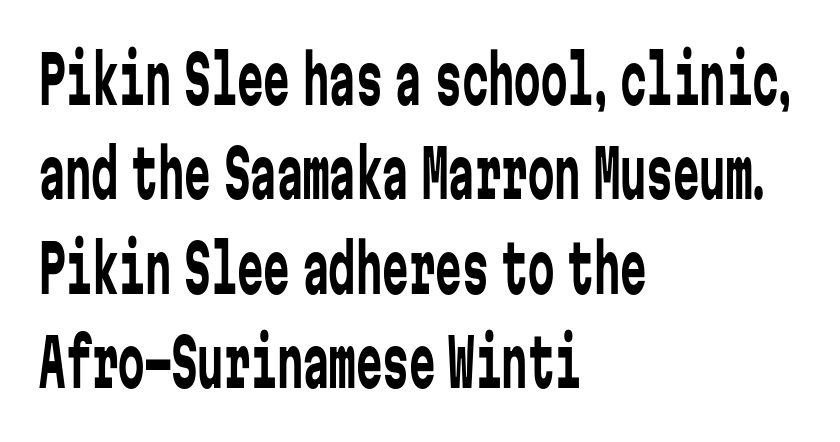
Unbolded letterforms with no extra heft. The letters sit at their default tracking, neither squeezed nor spread. Every character sits straight up, as roman type does. The ragged edge is on the right, which tells us the setting is flush left.
